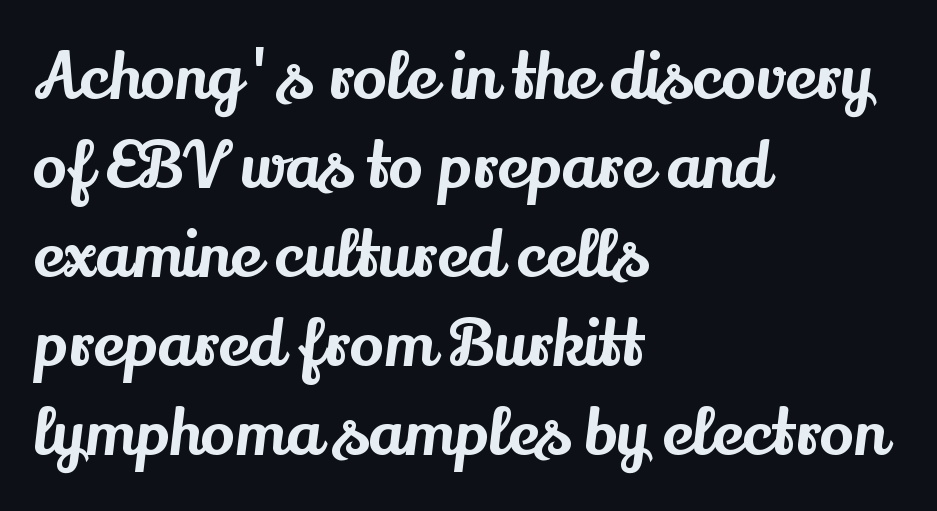
The image shows 64 px serif type; set left-aligned, normal line spacing (1.39x), normal letter spacing, not underlined; medium stroke contrast and a small x-height.
